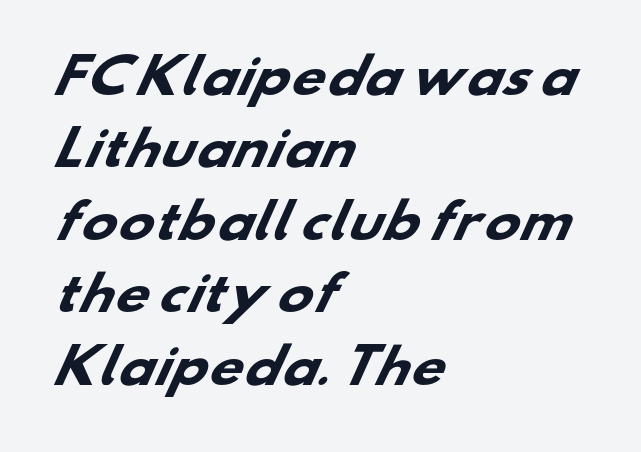
The image shows 47 px heavy, wide sans-serif type; set left-aligned, normal line spacing (1.54x), normal letter spacing, not underlined; low stroke contrast and a small x-height.
